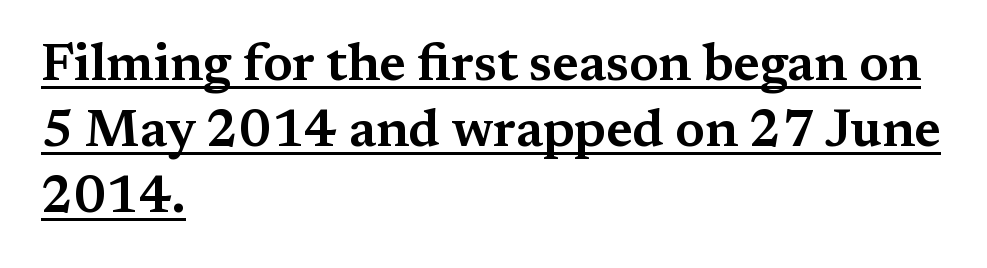
The image shows 52 px wide serif type, upright; set left-aligned, normal line spacing (1.27x), normal letter spacing, underlined; medium stroke contrast and a medium x-height.
